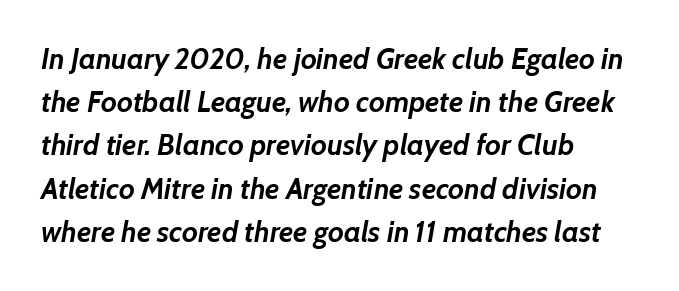
The image shows 29 px semibold type, italic (leaning right); set left-aligned, normal line spacing (1.49x), normal letter spacing, not underlined; low stroke contrast and a medium x-height.
